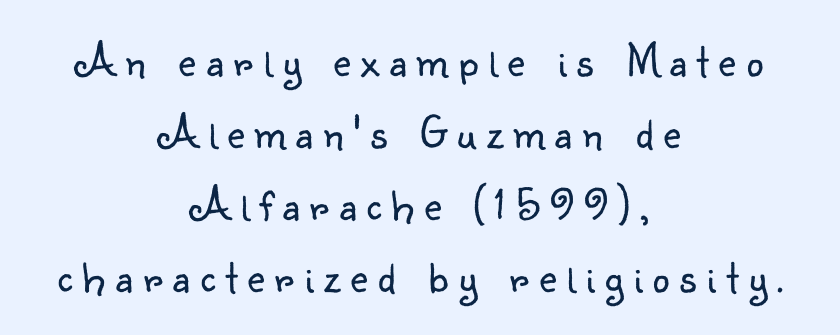
{"serif": "no", "italic": "no", "bold": "no", "weight": "light", "width": "normal", "stroke_contrast": "low", "x_height": "small", "monospaced": "no", "underline": "no", "align": "center", "line_spacing": "normal", "line_spacing_ratio": 1.5, "letter_spacing": "wide", "letter_spacing_em": 0.21, "glyph_px": 48}
